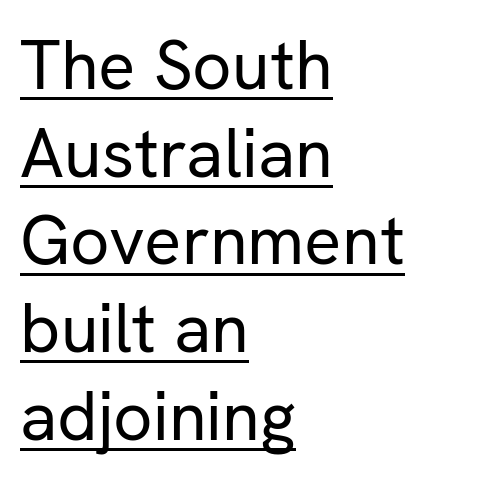
Q: Is the text bold? A: No.
Q: Is the text italic (slanted)? A: No, it is upright.
Q: Is the typeface a serif or a sans-serif typeface? A: Sans-serif.
Q: Is the text underlined? A: Yes.
Q: How is the paragraph aligned? A: Left-aligned.
Q: Is the spacing between letters normal or unusually wide? A: Normal.
Q: Is the spacing between lines tight, normal or loose? A: Normal.
Q: Width (condensed, normal, or wide)? A: Normal.
Q: Stroke contrast? A: Low.
Q: x-height? A: Medium.
Q: Monospaced? A: No.
